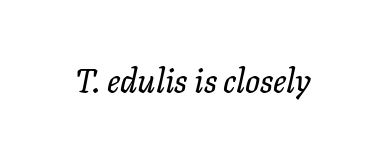
{"italic": "yes", "lean": "right", "slant_degrees": 11, "width": "normal", "stroke_contrast": "low", "x_height": "medium", "monospaced": "no", "underline": "no", "letter_spacing": "normal", "letter_spacing_em": 0.0, "glyph_px": 33}
